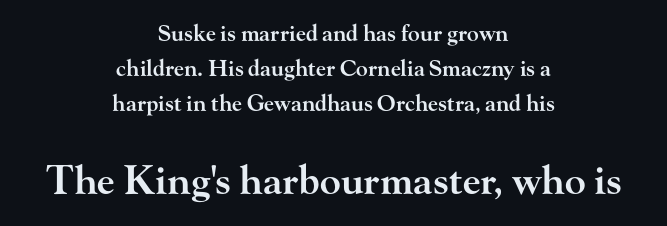
{"serif": "yes", "italic": "no", "bold": "semi", "weight": "semibold", "width": "wide", "stroke_contrast": "high", "x_height": "small", "monospaced": "no", "underline": "no", "align": "center", "line_spacing": "normal", "line_spacing_ratio": 1.59, "letter_spacing": "normal", "letter_spacing_em": 0.0, "larger_block": "second", "size_ratio": 1.77, "glyph_px": 39}
